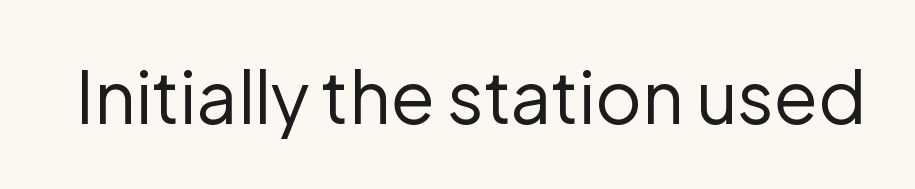
Compared with a typical body face, this is equally light or lighter still. This sample has the flowing, uneven cadence of proportional lettering. No italicization has been applied; the sample stays upright. Letterform terminals end flat and unadorned throughout the passage. The foot of each line stays bare and open.
